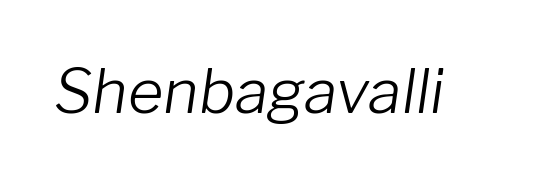
The specimen reads as italic at a glance. Think standard paragraph weight, or any step lighter than that. The rendering uses natural spacing where letterforms have individual widths. How are the letters spaced? Ordinarily, with no added tracking.
